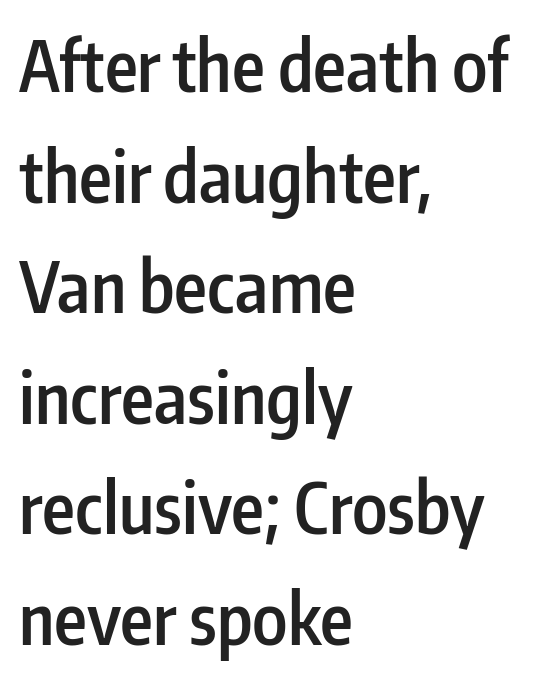
The image shows 70 px semibold, condensed sans-serif type, upright; set left-aligned, normal line spacing (1.58x), normal letter spacing, not underlined; low stroke contrast and a medium x-height.
